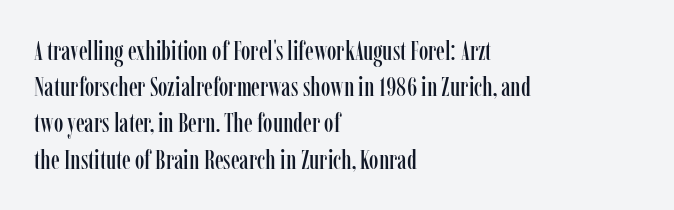
Q: Is the text italic (slanted)? A: No, it is upright.
Q: Is the text underlined? A: No.
Q: How is the paragraph aligned? A: Left-aligned.
Q: Is the spacing between letters normal or unusually wide? A: Normal.
Q: Is the spacing between lines tight, normal or loose? A: Normal.
